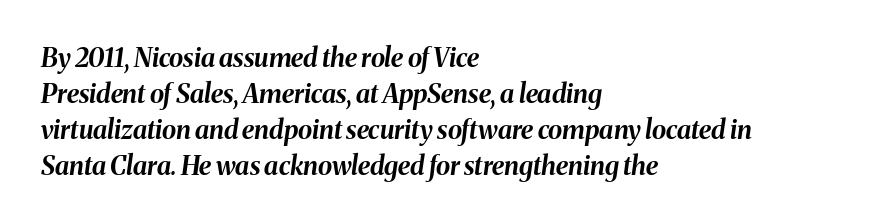
{"italic": "yes", "lean": "right", "slant_degrees": 8, "bold": "yes", "underline": "no", "align": "left", "line_spacing": "normal", "line_spacing_ratio": 1.38, "letter_spacing": "normal", "letter_spacing_em": 0.0, "glyph_px": 26}
